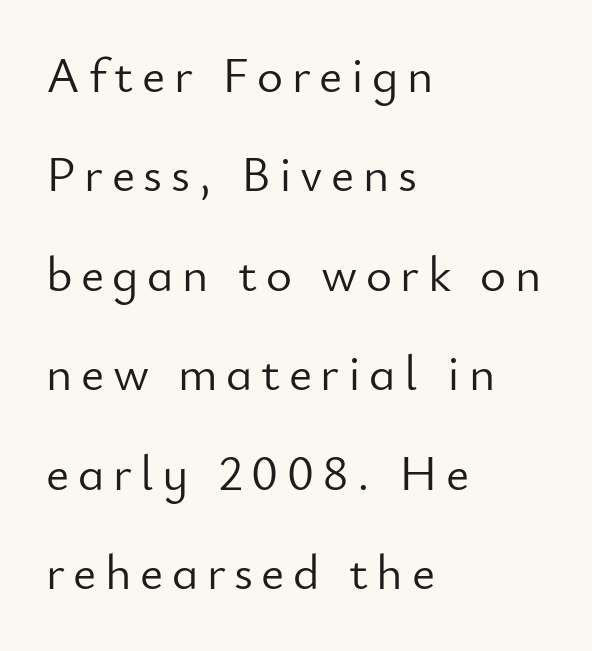
{"serif": "no", "italic": "no", "bold": "no", "weight": "light", "width": "normal", "stroke_contrast": "low", "x_height": "small", "monospaced": "no", "underline": "no", "align": "left", "line_spacing": "loose", "line_spacing_ratio": 1.99, "glyph_px": 50}
